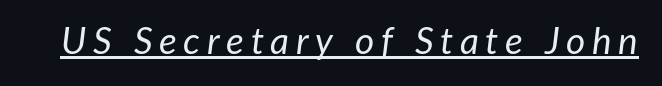
{"italic": "yes", "lean": "right", "slant_degrees": 7, "bold": "no", "weight": "regular", "width": "normal", "stroke_contrast": "low", "x_height": "medium", "monospaced": "no", "underline": "yes", "glyph_px": 37}
